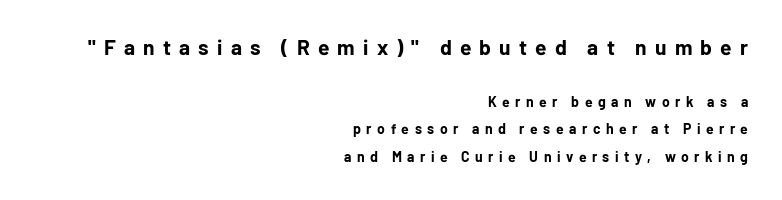
The image shows 21 px bold type, upright; set right-aligned, loose line spacing (1.99x), unusually wide letter spacing (+0.39 em), not underlined; the first (top) block is 1.5x larger.
